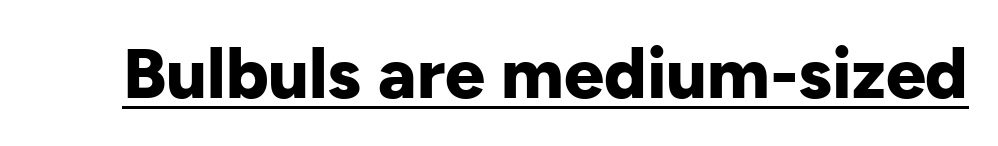
Q: Is the text bold? A: Yes.
Q: Is the text italic (slanted)? A: No, it is upright.
Q: Is the typeface a serif or a sans-serif typeface? A: Sans-serif.
Q: Is the text underlined? A: Yes.
Q: Is the spacing between letters normal or unusually wide? A: Normal.
Q: Width (condensed, normal, or wide)? A: Normal.
Q: Stroke contrast? A: Low.
Q: x-height? A: Medium.
Q: Monospaced? A: No.
